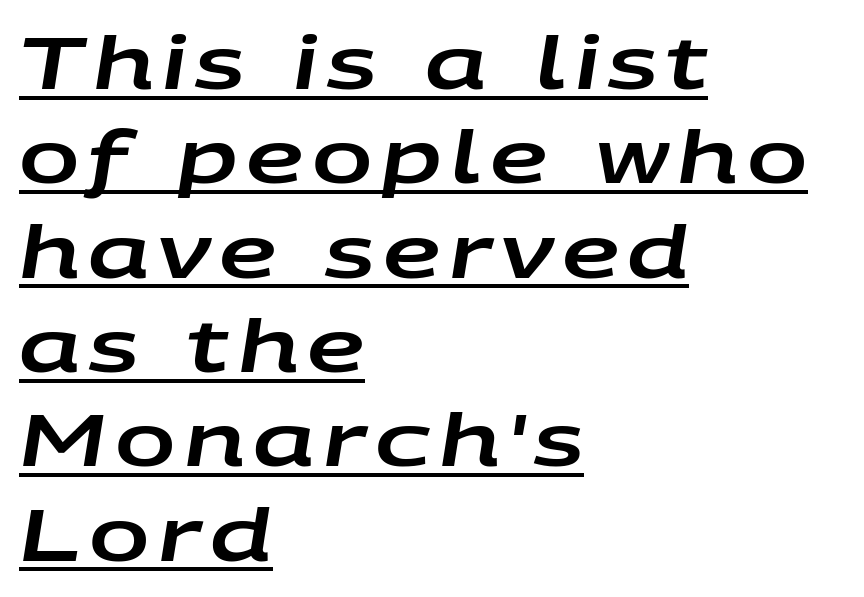
This is oblique type, the kind used for emphasis or titles. Baseline-to-baseline distance is the conventional proportion of letter height. The paragraph shown leans on its left margin. The letters advance in unequal steps, a hallmark of proportional type. This is underlined copy, the kind a proofreader might mark for attention.
